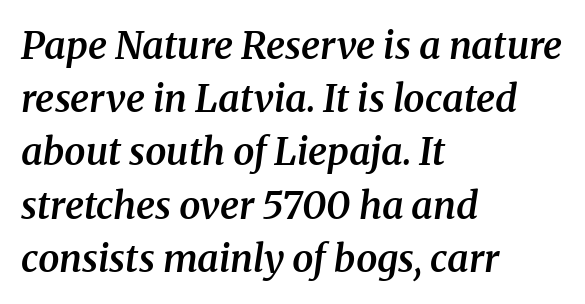
Q: Is the text bold? A: Semi-bold.
Q: Is the text italic (slanted)? A: Yes, it leans right by about 8 degrees.
Q: Is the typeface a serif or a sans-serif typeface? A: Serif.
Q: Is the text underlined? A: No.
Q: How is the paragraph aligned? A: Left-aligned.
Q: Is the spacing between letters normal or unusually wide? A: Normal.
Q: Is the spacing between lines tight, normal or loose? A: Normal.
Q: Width (condensed, normal, or wide)? A: Normal.
Q: Stroke contrast? A: Medium.
Q: x-height? A: Medium.
Q: Monospaced? A: No.
